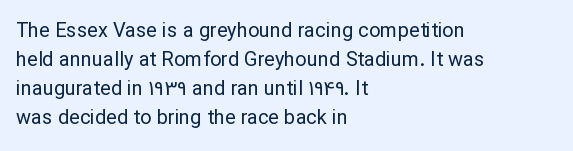
Beneath every word, the page is bare. Stems here are at most as thick as an everyday book face. When letters stand straight like this, we call the style roman or upright. This rendering leaves character spacing at its baseline value. The rendering uses a moderate line-height, typical for paragraphs.
